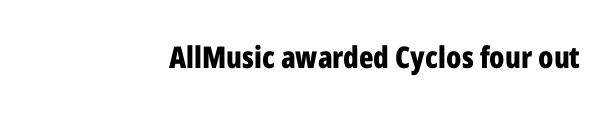
Q: Is the text bold? A: Yes.
Q: Is the text italic (slanted)? A: No, it is upright.
Q: Is the typeface a serif or a sans-serif typeface? A: Sans-serif.
Q: Is the text underlined? A: No.
Q: How is the paragraph aligned? A: Right-aligned.
Q: Is the spacing between letters normal or unusually wide? A: Normal.
Q: Width (condensed, normal, or wide)? A: Condensed.
Q: Stroke contrast? A: Low.
Q: x-height? A: Medium.
Q: Monospaced? A: No.
